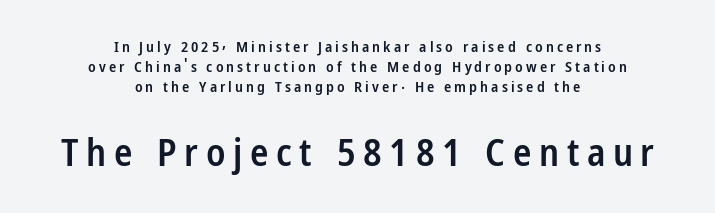
The image shows 38 px semibold, condensed sans-serif type, upright; set centered, normal line spacing (1.32x), unusually wide letter spacing (+0.2 em), not underlined; the second (bottom) block is 2.53x larger; low stroke contrast and a medium x-height.
